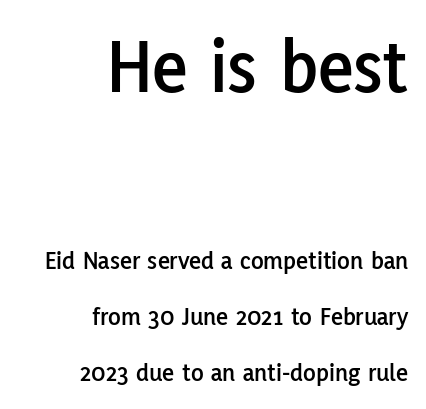
Q: Is the text italic (slanted)? A: No, it is upright.
Q: Is the typeface a serif or a sans-serif typeface? A: Sans-serif.
Q: Is the text underlined? A: No.
Q: How is the paragraph aligned? A: Right-aligned.
Q: Is the spacing between letters normal or unusually wide? A: Normal.
Q: Is the spacing between lines tight, normal or loose? A: Loose.
Q: Which block of text is set in a larger size, the first (top) or the second (bottom)? A: The first (top) one.
Q: Width (condensed, normal, or wide)? A: Normal.
Q: Stroke contrast? A: Low.
Q: x-height? A: Medium.
Q: Monospaced? A: No.
